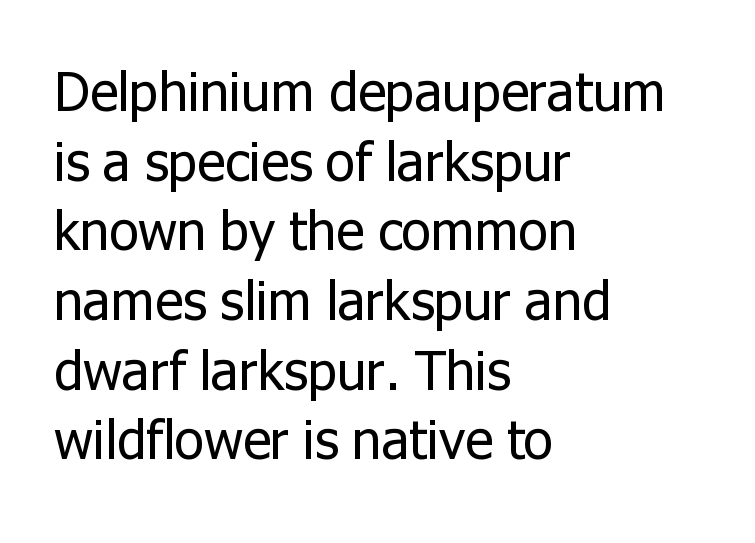
The image shows 54 px regular-weight sans-serif type, upright; set left-aligned, normal line spacing (1.29x), normal letter spacing, not underlined; low stroke contrast and a medium x-height.
